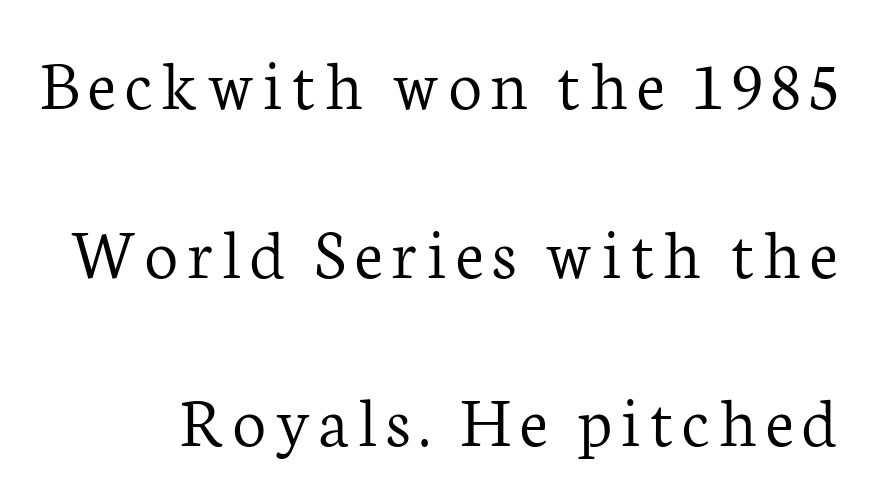
Q: Is the text bold? A: No.
Q: Is the text italic (slanted)? A: No, it is upright.
Q: Is the typeface a serif or a sans-serif typeface? A: Serif.
Q: Is the text underlined? A: No.
Q: Is the spacing between lines tight, normal or loose? A: Loose.
Q: Width (condensed, normal, or wide)? A: Normal.
Q: Stroke contrast? A: Low.
Q: x-height? A: Medium.
Q: Monospaced? A: No.
